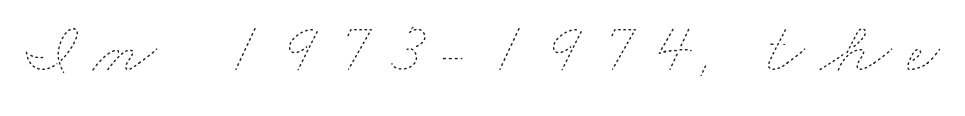
Is the letter spacing exaggerated? Yes — the characters are pushed far apart. Bold? No — there's no thickening of the strokes. Bare-footed words on every line. The rendering uses natural spacing where letterforms have individual widths.
